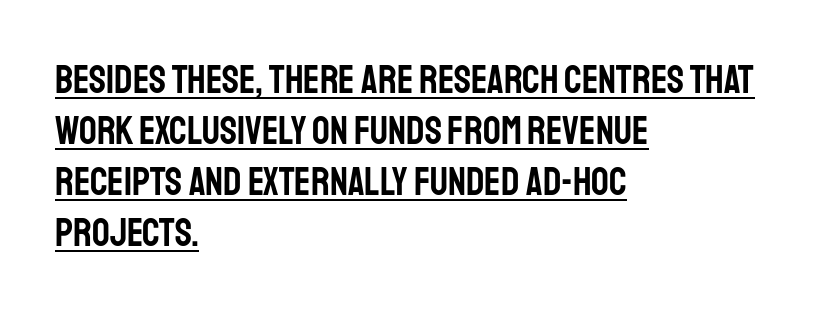
The image shows 39 px condensed sans-serif type, upright; set left-aligned, normal line spacing (1.31x), normal letter spacing, underlined; low stroke contrast and a large x-height.
